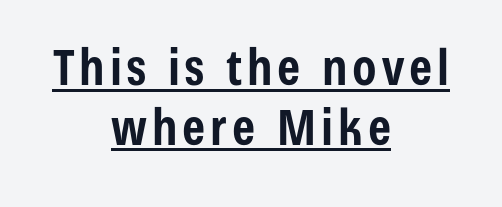
Q: Is the text bold? A: Yes.
Q: Is the text italic (slanted)? A: No, it is upright.
Q: Is the typeface a serif or a sans-serif typeface? A: Sans-serif.
Q: Is the text underlined? A: Yes.
Q: How is the paragraph aligned? A: Centered.
Q: Width (condensed, normal, or wide)? A: Condensed.
Q: Stroke contrast? A: Low.
Q: x-height? A: Medium.
Q: Monospaced? A: No.
